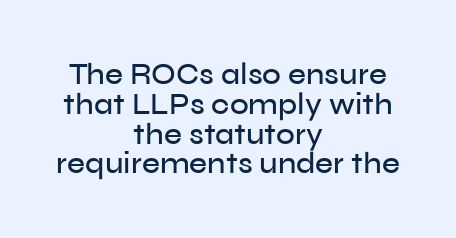
The image shows 31 px sans-serif type, upright; set centered, tight line spacing (0.96x), normal letter spacing, not underlined; low stroke contrast and a medium x-height.
